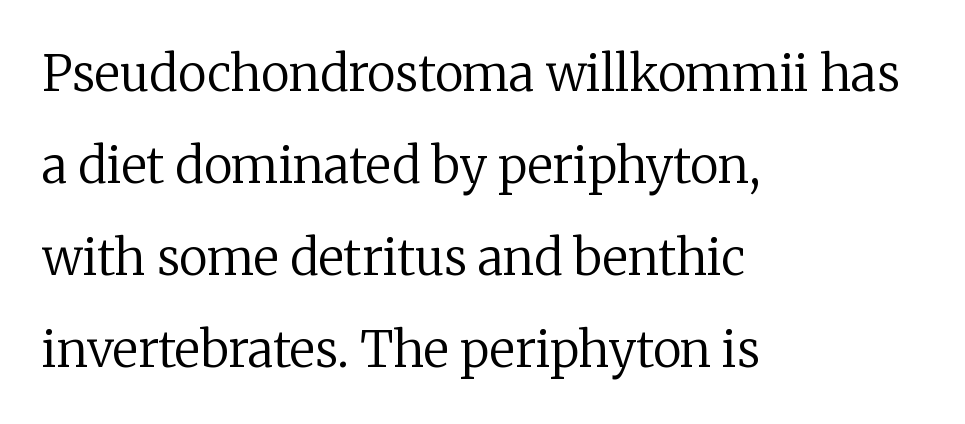
Q: Is the text bold? A: No.
Q: Is the text italic (slanted)? A: No, it is upright.
Q: Is the typeface a serif or a sans-serif typeface? A: Serif.
Q: Is the text underlined? A: No.
Q: How is the paragraph aligned? A: Left-aligned.
Q: Is the spacing between letters normal or unusually wide? A: Normal.
Q: Width (condensed, normal, or wide)? A: Normal.
Q: Stroke contrast? A: Low.
Q: x-height? A: Medium.
Q: Monospaced? A: No.
